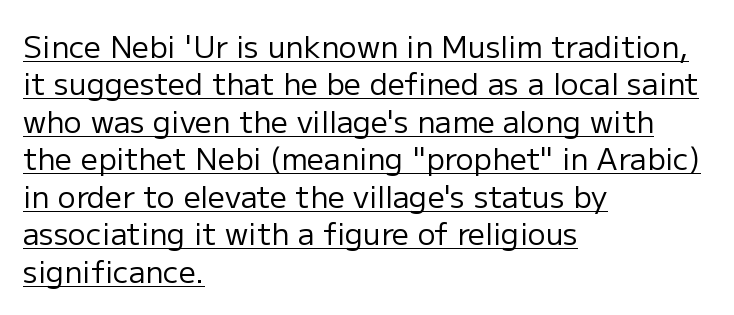
{"serif": "no", "italic": "no", "bold": "no", "weight": "regular", "width": "normal", "stroke_contrast": "low", "x_height": "medium", "monospaced": "no", "underline": "yes", "align": "left", "line_spacing": "normal", "line_spacing_ratio": 1.25, "letter_spacing": "normal", "letter_spacing_em": 0.0, "glyph_px": 30}
